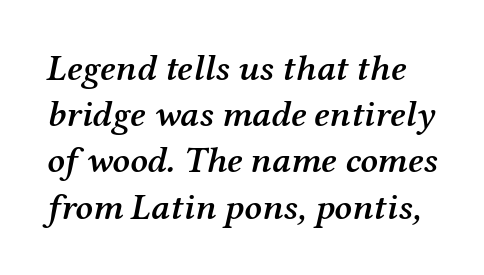
Q: Is the text bold? A: Semi-bold.
Q: Is the text italic (slanted)? A: Yes, it leans right by about 12 degrees.
Q: Is the typeface a serif or a sans-serif typeface? A: Serif.
Q: Is the text underlined? A: No.
Q: Is the spacing between letters normal or unusually wide? A: Normal.
Q: Is the spacing between lines tight, normal or loose? A: Normal.
Q: Width (condensed, normal, or wide)? A: Normal.
Q: Stroke contrast? A: Medium.
Q: x-height? A: Medium.
Q: Monospaced? A: No.
